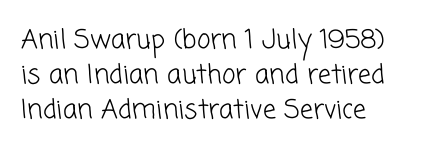
Q: Is the text bold? A: No.
Q: Is the text underlined? A: No.
Q: How is the paragraph aligned? A: Left-aligned.
Q: Is the spacing between letters normal or unusually wide? A: Normal.
Q: Is the spacing between lines tight, normal or loose? A: Normal.
